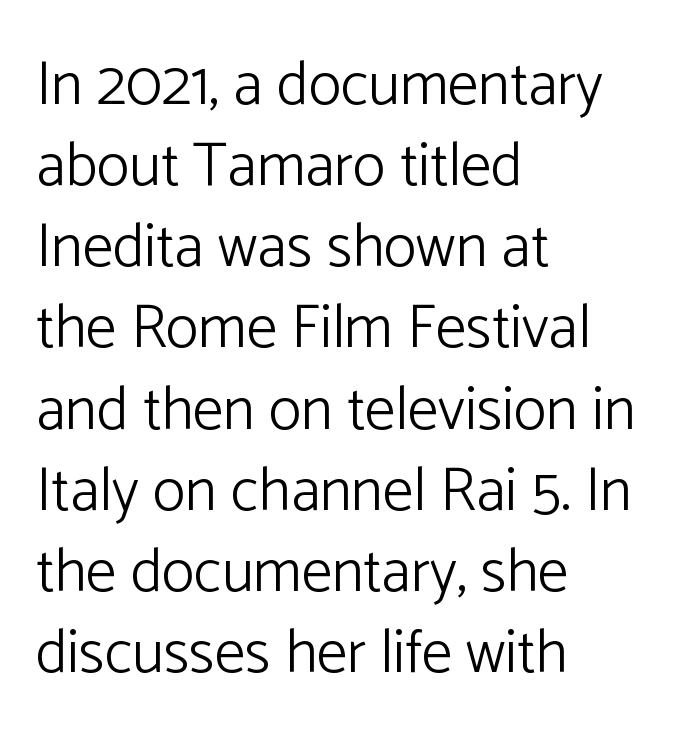
{"serif": "no", "italic": "no", "bold": "no", "weight": "light", "width": "normal", "stroke_contrast": "low", "x_height": "medium", "monospaced": "no", "underline": "no", "align": "left", "line_spacing": "normal", "line_spacing_ratio": 1.33, "letter_spacing": "normal", "letter_spacing_em": 0.0, "glyph_px": 61}
